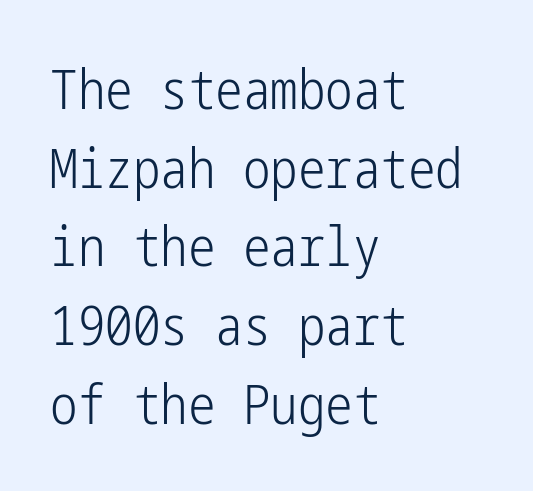
Font category for this specimen: sans-serif. Any mark beneath the type? The region is blank. When letters stand straight like this, we call the style roman or upright. Alignment: flush left.
